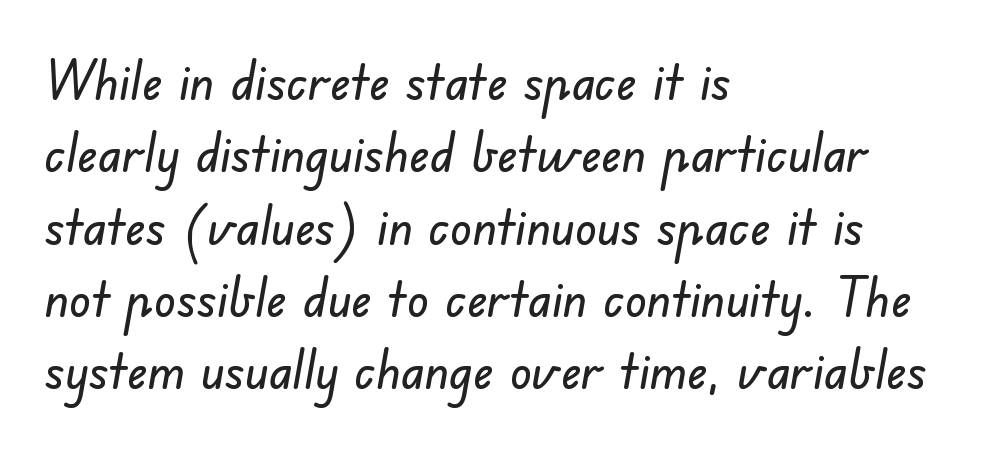
Q: Is the typeface a serif or a sans-serif typeface? A: Sans-serif.
Q: Is the text underlined? A: No.
Q: How is the paragraph aligned? A: Left-aligned.
Q: Is the spacing between letters normal or unusually wide? A: Normal.
Q: Is the spacing between lines tight, normal or loose? A: Normal.
Q: Width (condensed, normal, or wide)? A: Normal.
Q: Stroke contrast? A: Low.
Q: x-height? A: Small.
Q: Monospaced? A: No.
